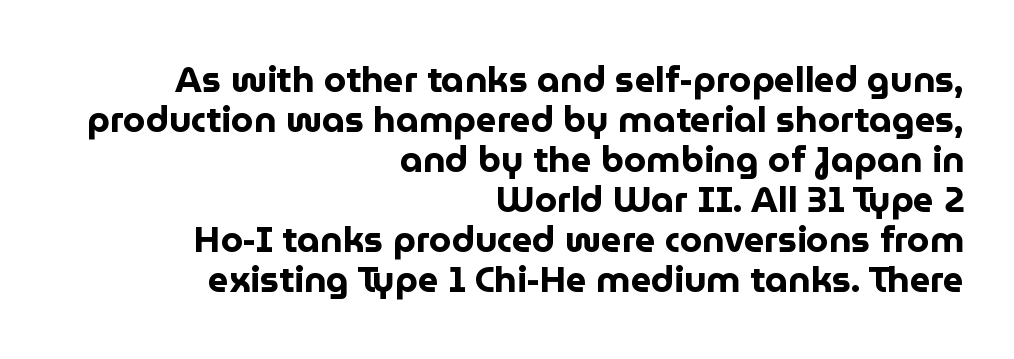
The image shows 36 px bold sans-serif type, upright; set right-aligned, tight line spacing (1.11x), normal letter spacing, not underlined; low stroke contrast and a medium x-height.
